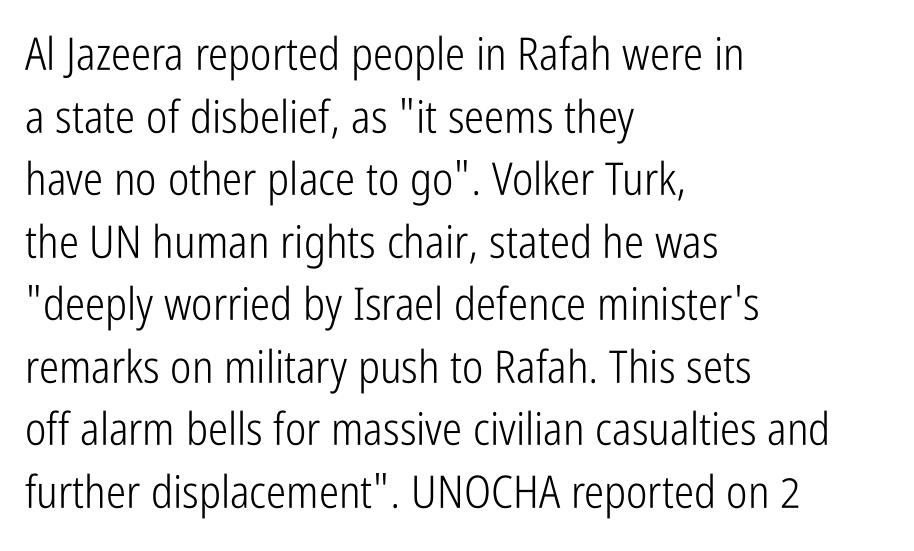
{"serif": "no", "italic": "no", "bold": "no", "weight": "light", "width": "condensed", "stroke_contrast": "low", "x_height": "medium", "monospaced": "no", "underline": "no", "align": "left", "line_spacing": "normal", "line_spacing_ratio": 1.39, "letter_spacing": "normal", "letter_spacing_em": 0.0, "glyph_px": 45}
